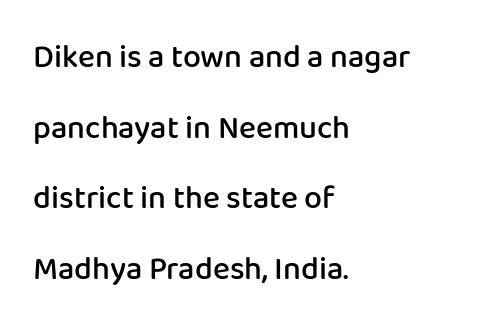
Q: Is the text bold? A: Semi-bold.
Q: Is the text italic (slanted)? A: No, it is upright.
Q: Is the typeface a serif or a sans-serif typeface? A: Sans-serif.
Q: Is the text underlined? A: No.
Q: How is the paragraph aligned? A: Left-aligned.
Q: Is the spacing between letters normal or unusually wide? A: Normal.
Q: Is the spacing between lines tight, normal or loose? A: Loose.
Q: Width (condensed, normal, or wide)? A: Normal.
Q: Stroke contrast? A: Low.
Q: x-height? A: Medium.
Q: Monospaced? A: No.
